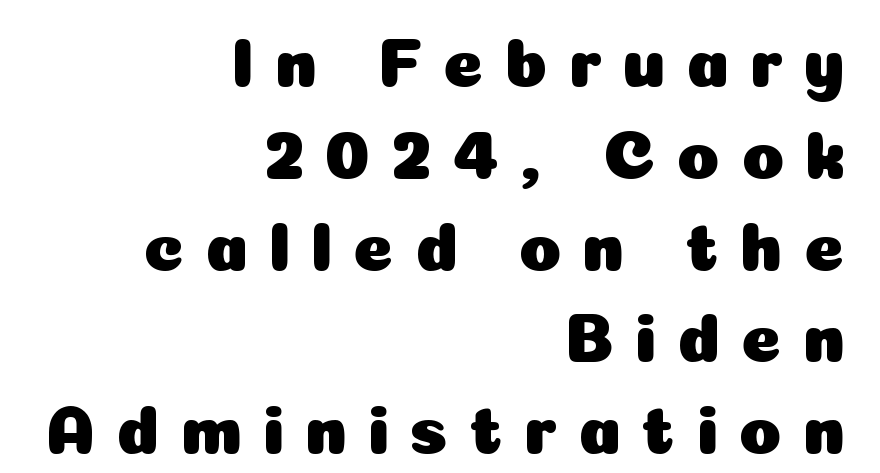
The letters stand upright; this is a roman face. This rendering widens character spacing well past its baseline value. Leftover space on each line is placed entirely before the opening word. The face used here is proportionally spaced, like ordinary book or web type. Plain, unruled lines of type. Grotesque or geometric, the face here clearly has no serifs.
